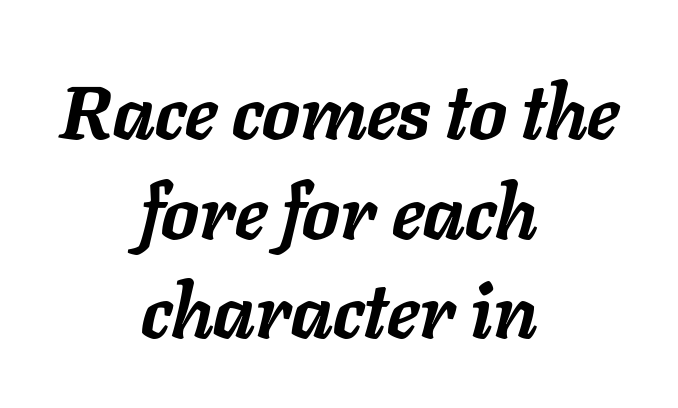
{"italic": "yes", "lean": "right", "slant_degrees": 11, "bold": "yes", "weight": "semibold", "width": "normal", "stroke_contrast": "low", "x_height": "medium", "monospaced": "no", "underline": "no", "align": "center", "line_spacing": "normal", "line_spacing_ratio": 1.33, "letter_spacing": "normal", "letter_spacing_em": 0.0, "glyph_px": 75}
